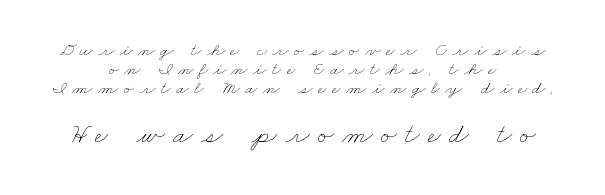
Q: Is the text bold? A: No.
Q: Is the text underlined? A: No.
Q: How is the paragraph aligned? A: Centered.
Q: Is the spacing between letters normal or unusually wide? A: Unusually wide.
Q: Is the spacing between lines tight, normal or loose? A: Tight.
Q: Which block of text is set in a larger size, the first (top) or the second (bottom)? A: The second (bottom) one.
Q: Width (condensed, normal, or wide)? A: Wide.
Q: Stroke contrast? A: Low.
Q: x-height? A: Small.
Q: Monospaced? A: No.
